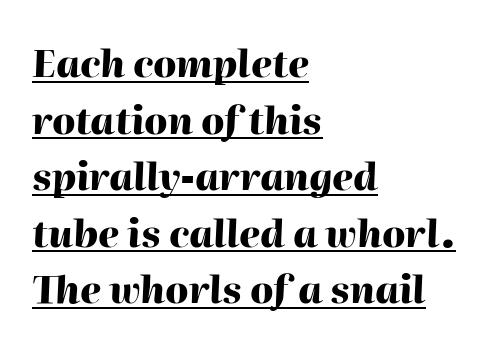
Characters follow at the spacing the type designer built in. The leading is moderate, giving the passage an even texture. Here the designer chose a conventional face with non-uniform glyph widths. Caption: multi-line text, flush left, ragged right. Like a heading marked for emphasis, these lines bear an underscore. Strokes here are thick enough to call this a true bold.
